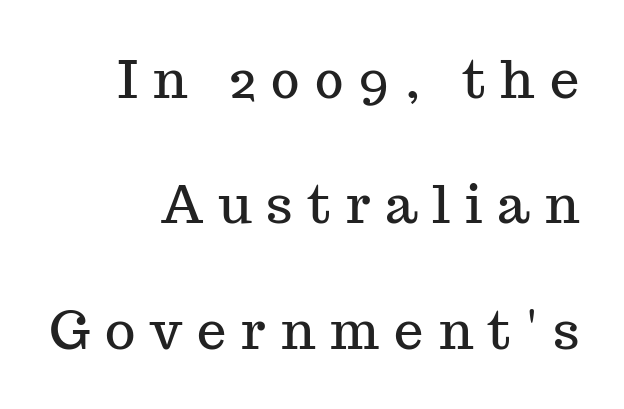
{"serif": "yes", "italic": "no", "width": "normal", "stroke_contrast": "medium", "x_height": "medium", "monospaced": "no", "underline": "no", "align": "right", "line_spacing": "loose", "line_spacing_ratio": 2.41, "letter_spacing": "wide", "letter_spacing_em": 0.29, "glyph_px": 52}
